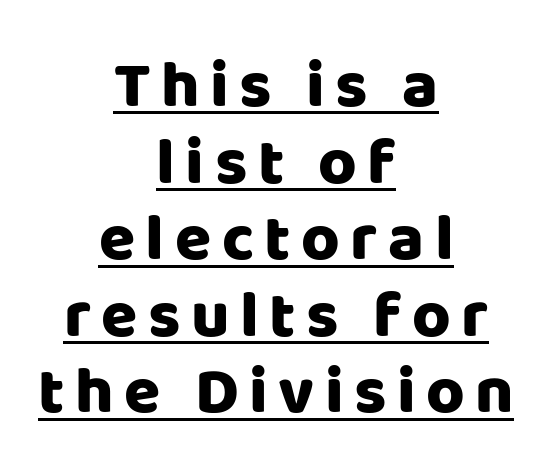
Q: Is the text bold? A: Yes.
Q: Is the text italic (slanted)? A: No, it is upright.
Q: Is the typeface a serif or a sans-serif typeface? A: Sans-serif.
Q: Is the text underlined? A: Yes.
Q: How is the paragraph aligned? A: Centered.
Q: Width (condensed, normal, or wide)? A: Normal.
Q: Stroke contrast? A: Low.
Q: x-height? A: Large.
Q: Monospaced? A: No.
